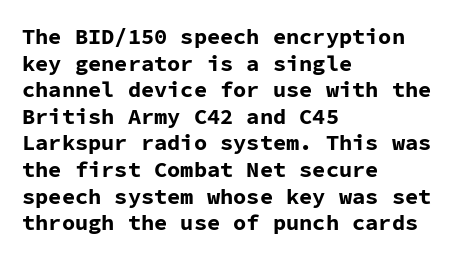
Which margin do the lines hug? The left one — the right edge is uneven. Weight check: bold — yes, fully. Tracking here is standard; glyphs follow each other at the usual distance. Unlike italic type, these characters show no tilt at all. Just letters on the line, the space beneath them empty.
